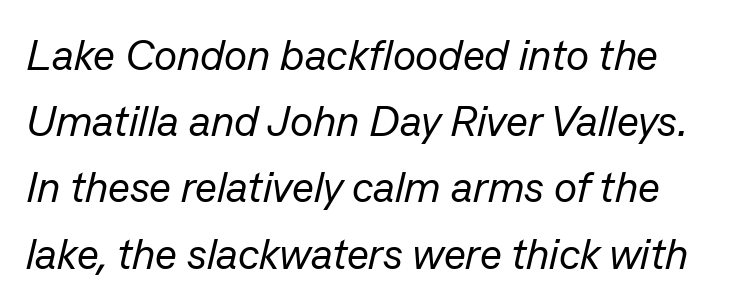
The space directly below the letters is spotless. The typesetting does not lean heavy: it is not bold. Normally led — the rows are evenly, conventionally spaced. The lettering tilts uniformly, giving the passage an italic look. This sample has the flowing, uneven cadence of proportional lettering. Nobody touched the tracking dial on this one.
